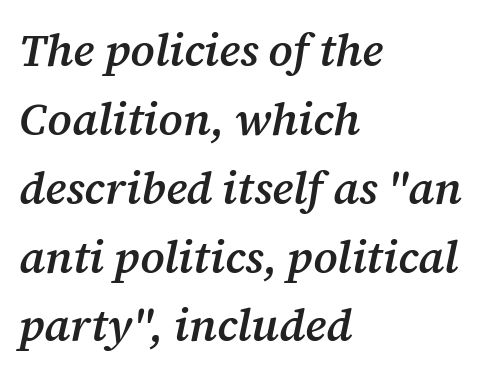
Q: Is the text bold? A: Semi-bold.
Q: Is the text italic (slanted)? A: Yes, it leans right by about 12 degrees.
Q: Is the typeface a serif or a sans-serif typeface? A: Serif.
Q: Is the text underlined? A: No.
Q: How is the paragraph aligned? A: Left-aligned.
Q: Is the spacing between letters normal or unusually wide? A: Normal.
Q: Is the spacing between lines tight, normal or loose? A: Normal.
Q: Width (condensed, normal, or wide)? A: Normal.
Q: Stroke contrast? A: Medium.
Q: x-height? A: Medium.
Q: Monospaced? A: No.
